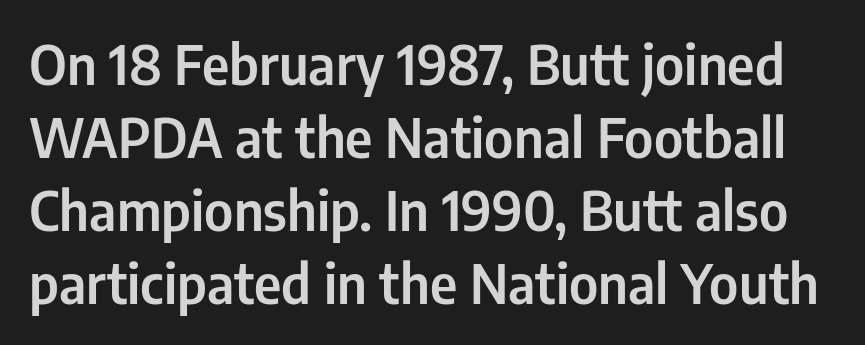
Q: Is the text italic (slanted)? A: No, it is upright.
Q: Is the typeface a serif or a sans-serif typeface? A: Sans-serif.
Q: Is the text underlined? A: No.
Q: Is the spacing between letters normal or unusually wide? A: Normal.
Q: Is the spacing between lines tight, normal or loose? A: Normal.
Q: Width (condensed, normal, or wide)? A: Condensed.
Q: Stroke contrast? A: Low.
Q: x-height? A: Medium.
Q: Monospaced? A: No.
